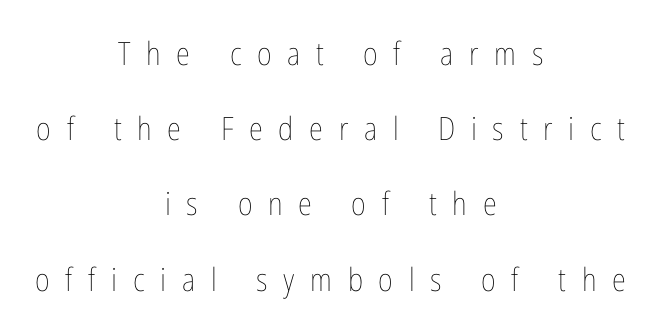
Q: Is the text bold? A: No.
Q: Is the text italic (slanted)? A: No, it is upright.
Q: Is the text underlined? A: No.
Q: How is the paragraph aligned? A: Centered.
Q: Is the spacing between letters normal or unusually wide? A: Unusually wide.
Q: Is the spacing between lines tight, normal or loose? A: Loose.
Q: Width (condensed, normal, or wide)? A: Condensed.
Q: Stroke contrast? A: Low.
Q: x-height? A: Medium.
Q: Monospaced? A: No.
